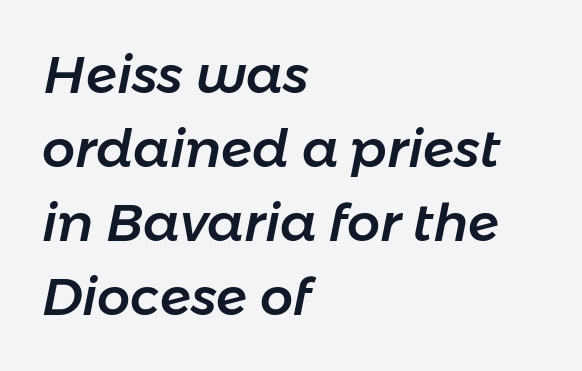
A typesetter would mark this as italic. The gap between lines stays unmarked. Spacing verdict: proportional, widths tailored to each character. You could call the tracking neutral — neither tight nor loose. The block of text has a typical density, with ordinary space between rows. Alignment: flush left.
